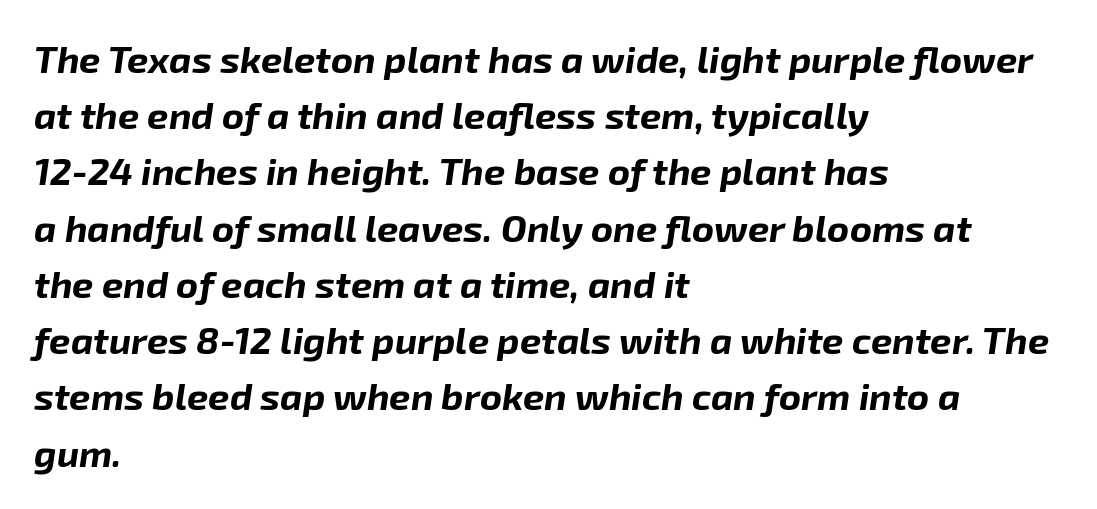
Rows of type keep a routine distance in the vertical direction. Strokes here are thick enough to call this a true bold. A bare baseline throughout the passage. A student would call this left alignment; a typographer would say flush left, rag right.
